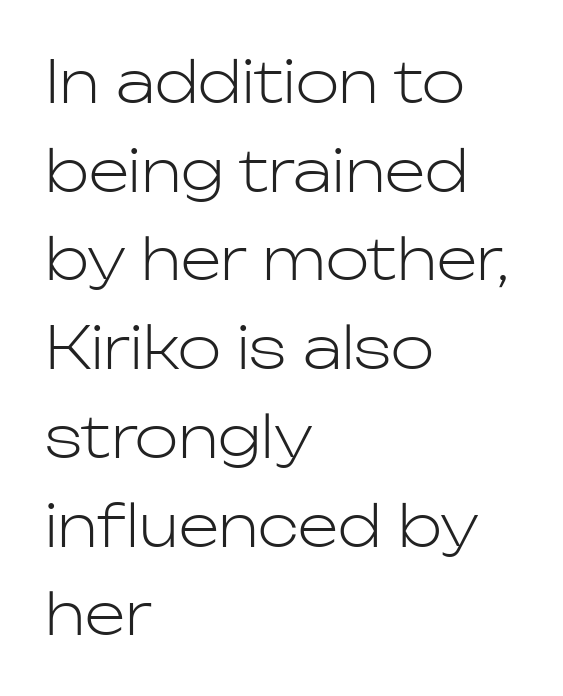
{"serif": "no", "italic": "no", "bold": "no", "weight": "light", "width": "normal", "stroke_contrast": "low", "x_height": "medium", "monospaced": "no", "underline": "no", "align": "left", "line_spacing": "normal", "line_spacing_ratio": 1.53, "letter_spacing": "normal", "letter_spacing_em": 0.0, "glyph_px": 58}
